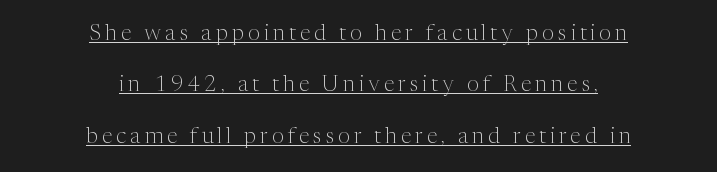
A typesetter would mark this as roman, not italic. Caption: face not bold, strokes unweighted. Line starts and ends both wander, symmetrically. Underlining? Definitely there. Interline gaps are noticeably wide in this sample.
